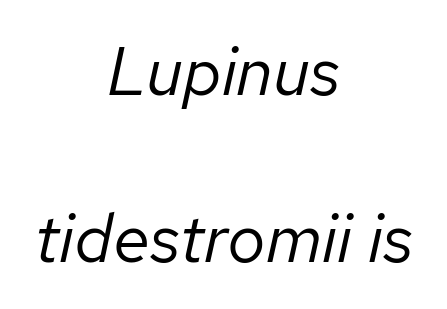
Nothing heavy about these letters — not bold at all. Honestly, the rows look like they've been pulled way apart. Italic: yes, the glyphs are oblique. Glyph-to-glyph distance matches everyday printed text. The rag falls on both sides of this text block equally.
